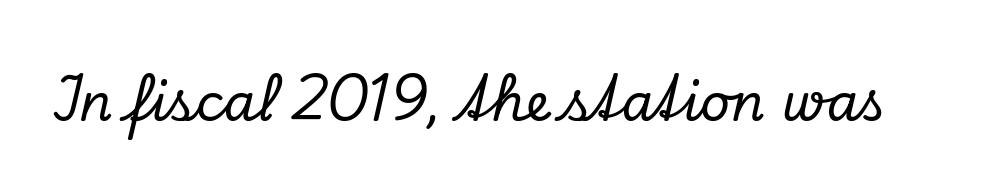
Q: Is the text italic (slanted)? A: Yes, it leans right by about 13 degrees.
Q: Is the typeface a serif or a sans-serif typeface? A: Serif.
Q: Is the text underlined? A: No.
Q: Is the spacing between letters normal or unusually wide? A: Normal.
Q: Width (condensed, normal, or wide)? A: Normal.
Q: Stroke contrast? A: Low.
Q: x-height? A: Small.
Q: Monospaced? A: No.
